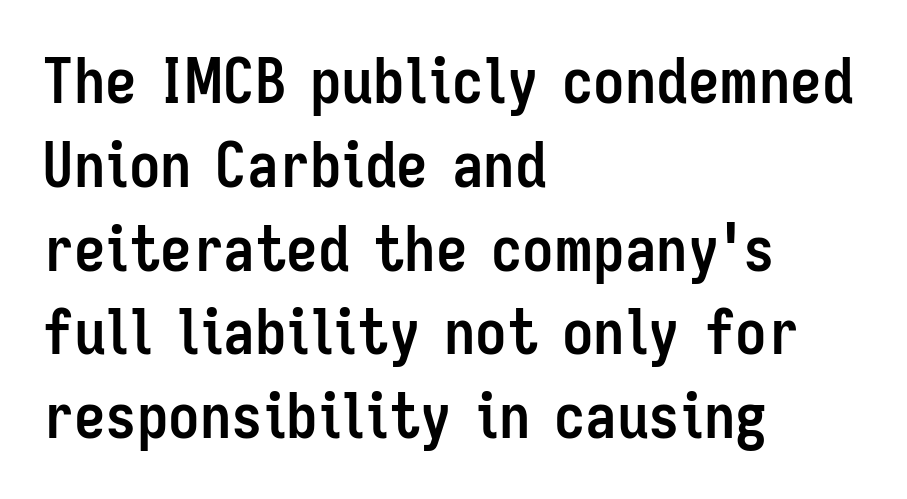
Glyph-to-glyph distance matches everyday printed text. Spacing verdict: proportional, widths tailored to each character. The lines in this sample share a left origin and differ only in where they stop. Posture: straight, roman, zero tilt.
